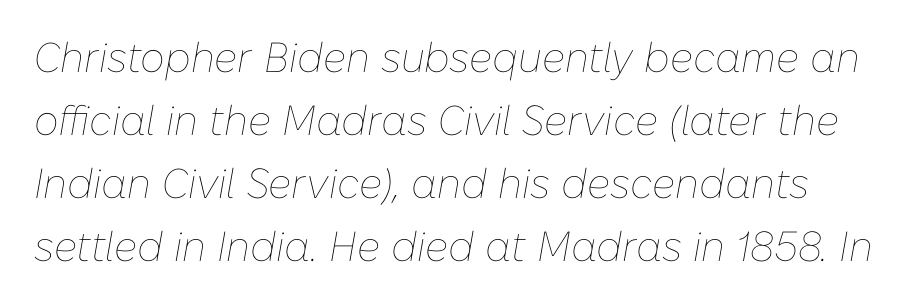
Think of a printed novel: that variable character pitch is what you see here. Weight: in the light-to-regular range. Horizontal bands of white between lines are of average thickness. Would a proofreader flag this as italicized? Yes. The passage shown has conventional tracking throughout.
